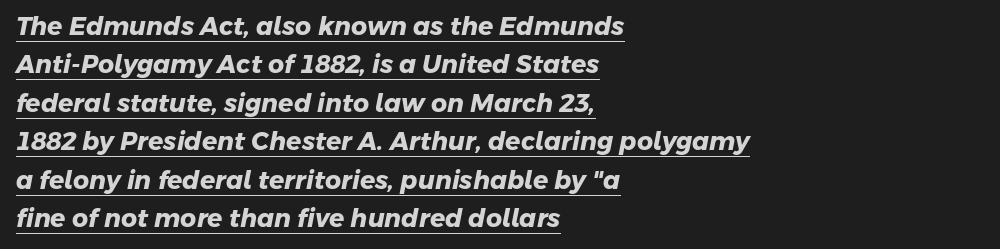
{"bold": "yes", "underline": "yes", "align": "left", "line_spacing": "normal", "line_spacing_ratio": 1.54, "letter_spacing": "normal", "letter_spacing_em": 0.0, "glyph_px": 25}
